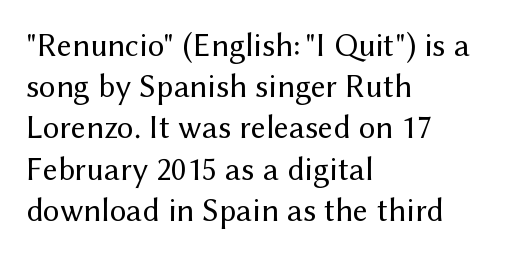
A typesetter would call this proportional, since set widths differ per character. Quick note: interline space is typical. Casual observation: everything's shoved over to the left. The characters display no serif detailing; their extremities are plain. A typesetter would mark this as roman, not italic. Stem width sits at or under what a default text font uses.
